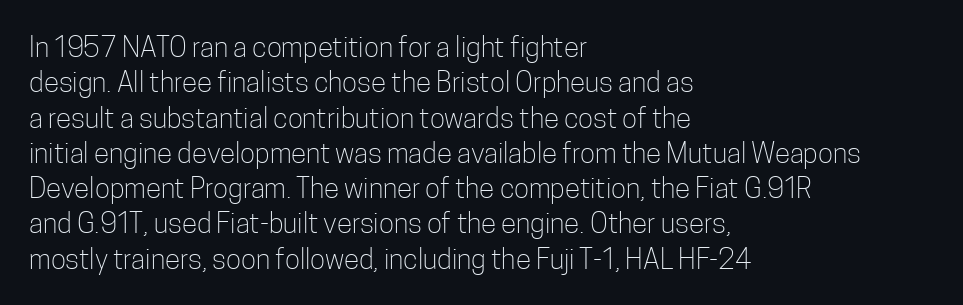
Lines of text with bare space underneath. The characters are drawn with everyday or finer stroke widths. The paragraph shown leans on its left margin. Does extra space separate the letters? No, they use regular spacing. The lettering holds an erect, upright posture throughout.
